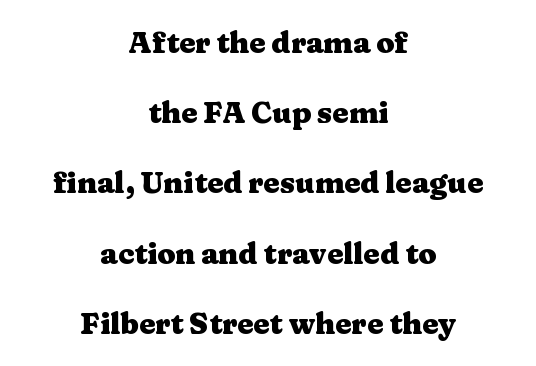
Words appear dense and cohesive because spacing is normal. The axis of the letterforms is exactly vertical. Is there much room between lines? Yes — plenty of vertical air separates them. You'd pick this weight for a headline — it's a proper bold. Is this a fixed-width face? No — the glyphs have proportional, varying widths. In terms of letterform style, serifs are clearly present.
